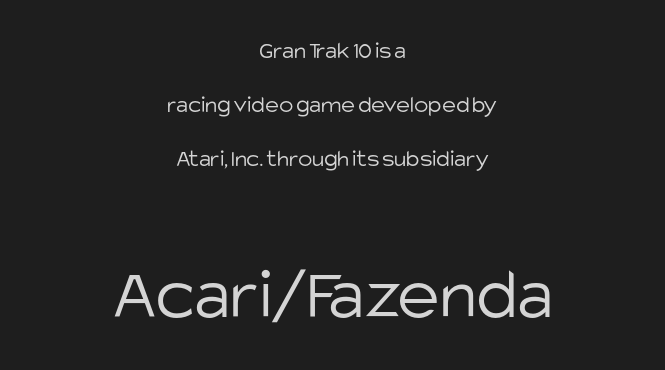
Ordinary non-slanted type is in use. Here the second block reads like a headline and the first like body copy. Ink coverage per letter is moderate at most. The space beneath each line is pristine and unruled.
